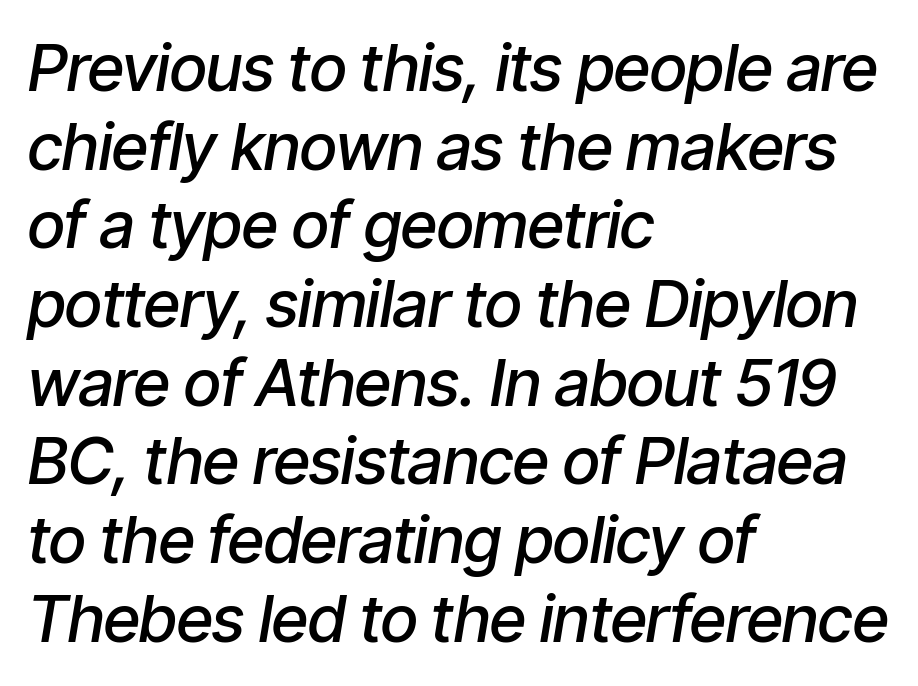
{"italic": "yes", "lean": "right", "slant_degrees": 9, "bold": "semi", "weight": "semibold", "width": "condensed", "stroke_contrast": "low", "x_height": "medium", "monospaced": "no", "underline": "no", "align": "left", "line_spacing_ratio": 1.21, "letter_spacing": "normal", "letter_spacing_em": 0.0, "glyph_px": 65}
